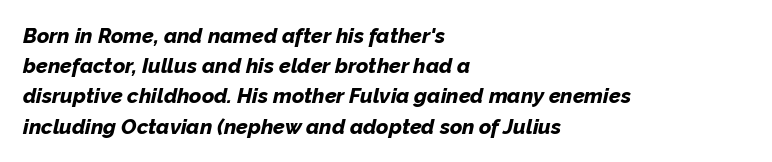
Q: Is the text bold? A: Yes.
Q: Is the text italic (slanted)? A: Yes, it leans right by about 12 degrees.
Q: Is the text underlined? A: No.
Q: How is the paragraph aligned? A: Left-aligned.
Q: Is the spacing between letters normal or unusually wide? A: Normal.
Q: Is the spacing between lines tight, normal or loose? A: Normal.
